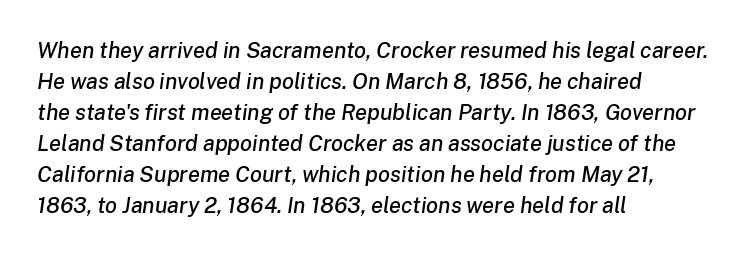
The gap between lines stays unmarked. Each line starts at the same left margin while the right side varies. Nothing unusual about the tracking: characters are spaced as the font intends. Characters are canted at an angle relative to the baseline's perpendicular. Vertically, the passage feels balanced, rows spaced as you'd expect.
